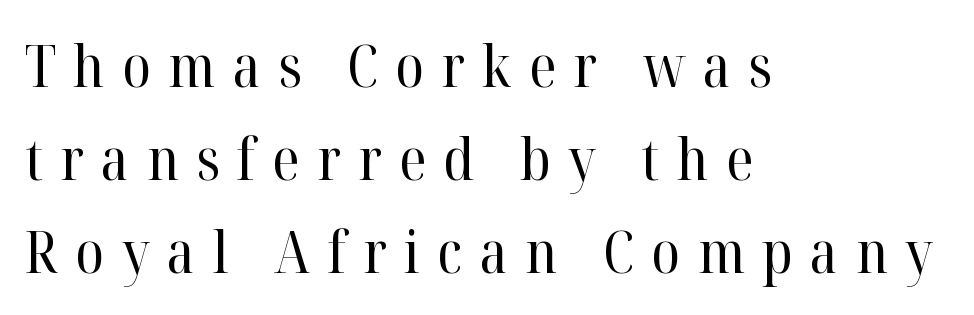
One-word summary of the alignment: left. The weight tops out at a normal text grade. Has an underline been added? It has not. These lines have a slow, spaced-out rhythm from letter to letter.
